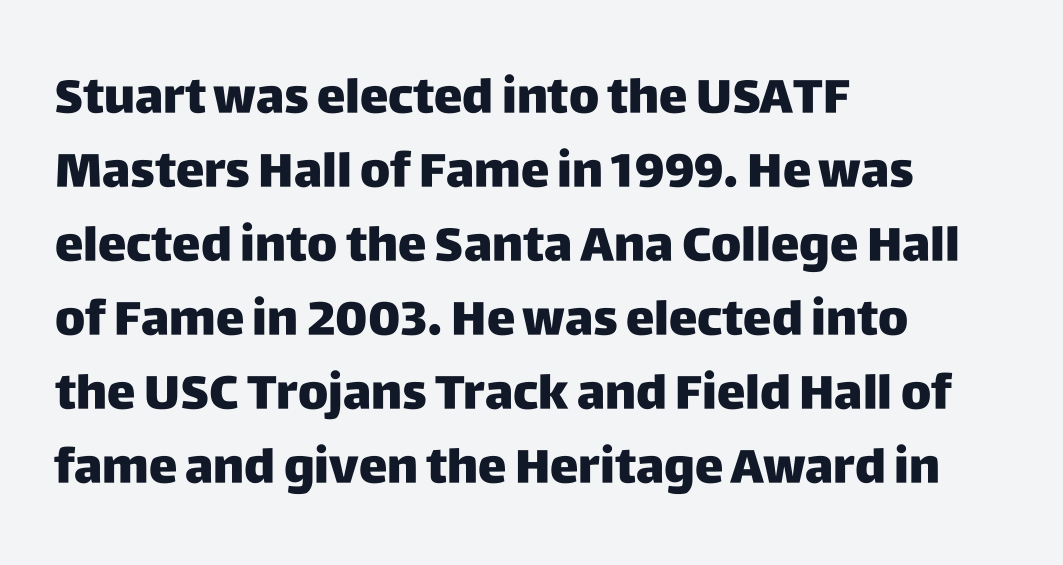
Heavy, bold letterforms. One glance says typical: line gaps are just what's usual. The face used here is proportionally spaced, like ordinary book or web type. The words here are not underlined. Where is the straight margin? On the left. The characters display no serif detailing; their extremities are plain.
